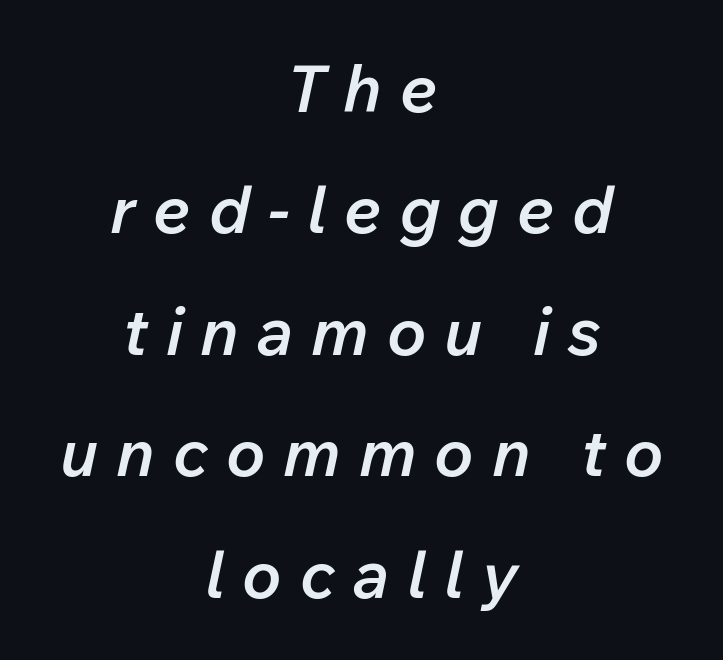
The glyphs look as if they've been sheared to an angle. The paragraph has two soft edges and a firm central axis. The characters look somewhat weighty, a semibold short of true bold. The foot of each line stays bare and open. Proportional: the letters do not fall into vertical columns. The tracking reads as deliberately expanded to a designer's eye.
